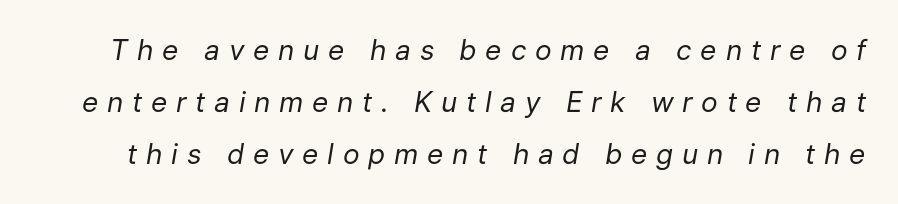
The type is letterspaced generously, with wide tracking. The weight tops out at a normal text grade. Character widths vary here, with narrow letters taking less room than wide ones. A typesetter would mark this as italic.
